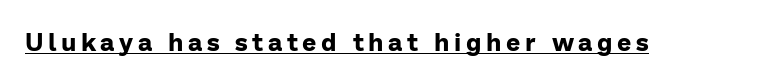
Q: Is the text bold? A: Yes.
Q: Is the text italic (slanted)? A: No, it is upright.
Q: Is the text underlined? A: Yes.
